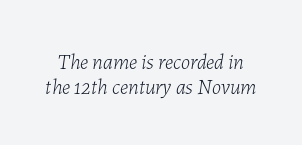
Rendered with sloped, italic letterforms. Any mark beneath the type? The region is blank. No extra tracking has been applied to these lines. Heft: none added — not bold.
